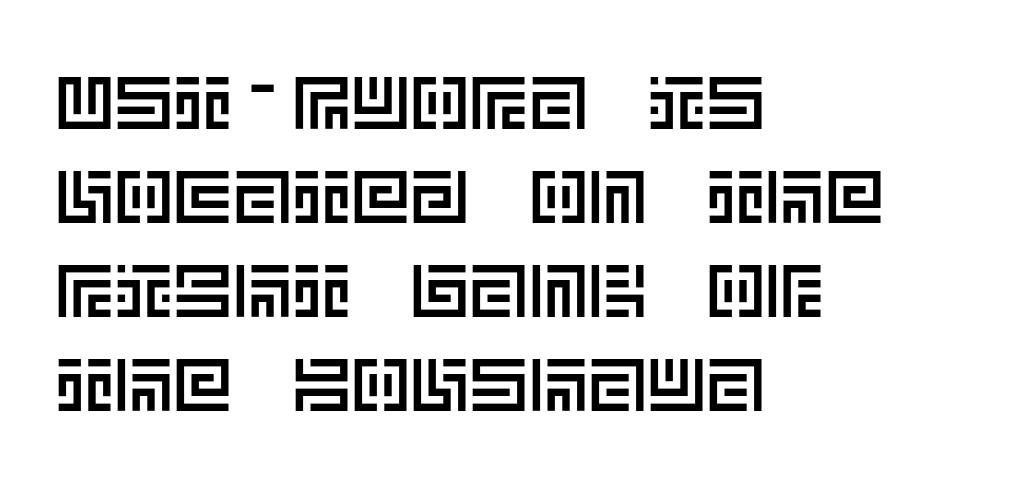
{"italic": "no", "width": "normal", "x_height": "large", "underline": "no", "align": "left", "line_spacing": "normal", "line_spacing_ratio": 1.27, "letter_spacing": "normal", "letter_spacing_em": 0.0, "glyph_px": 74}
